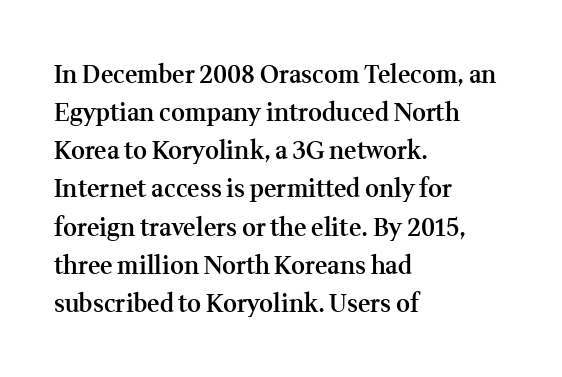
{"italic": "no", "bold": "semi", "underline": "no", "align": "left", "line_spacing": "normal", "line_spacing_ratio": 1.59, "letter_spacing": "normal", "letter_spacing_em": 0.0, "glyph_px": 24}
